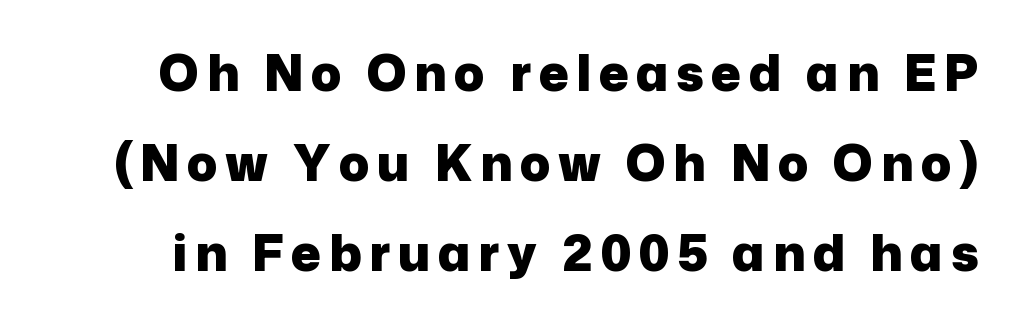
The image shows 50 px heavy sans-serif type, upright; set line spacing 1.8x, not underlined; low stroke contrast and a medium x-height.
